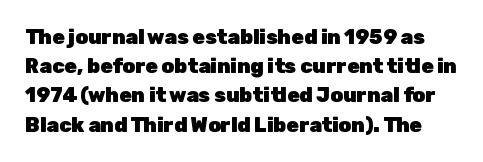
The image shows 20 px bold type, upright; set normal line spacing (1.46x), normal letter spacing, not underlined.
